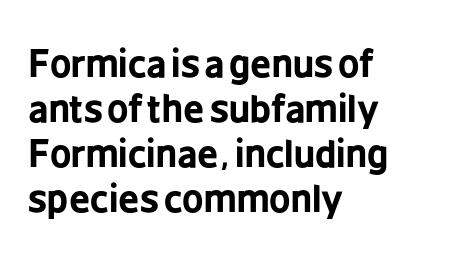
The image shows 37 px bold, condensed sans-serif type, upright; set left-aligned, line spacing 1.22x, normal letter spacing, not underlined; low stroke contrast and a medium x-height.
